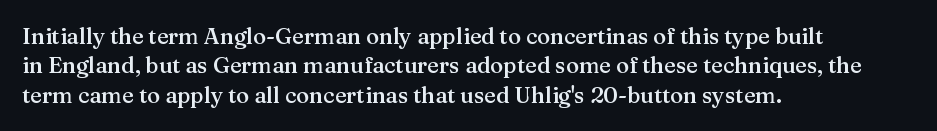
Unmarked baselines from the first word to the last. Does the copy run flush right? No — it runs flush left. Every stem runs plumb, perpendicular to the baseline. Each glyph is drawn with semibold strokes, heavier than normal yet not fully bold. The rendering keeps characters at their native spacing.
